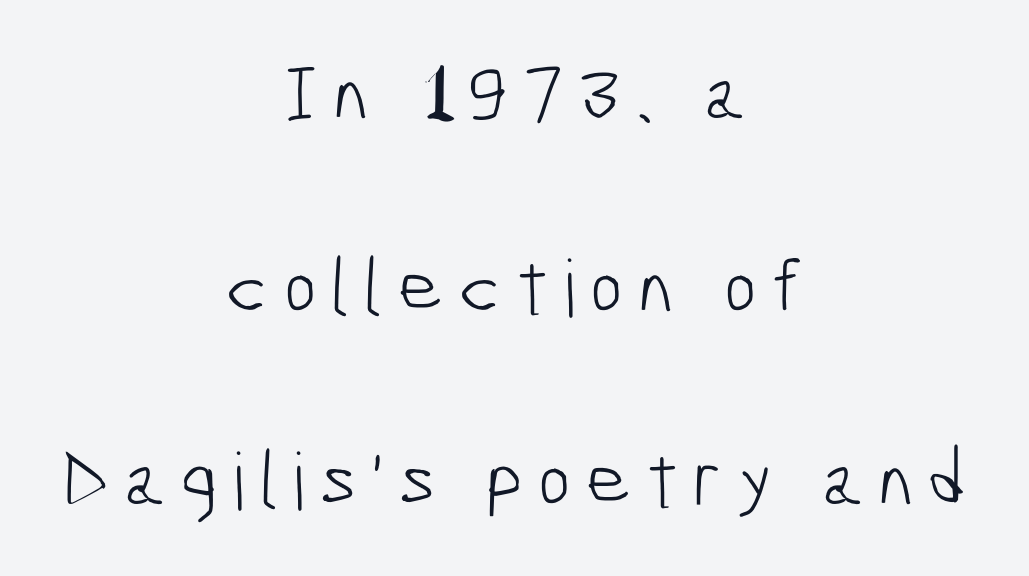
If you measured baseline to baseline, you'd find a long distance. Casual observation: everything's sitting right in the middle. Has an underline been added? It has not. The weight tops out at a normal text grade.
